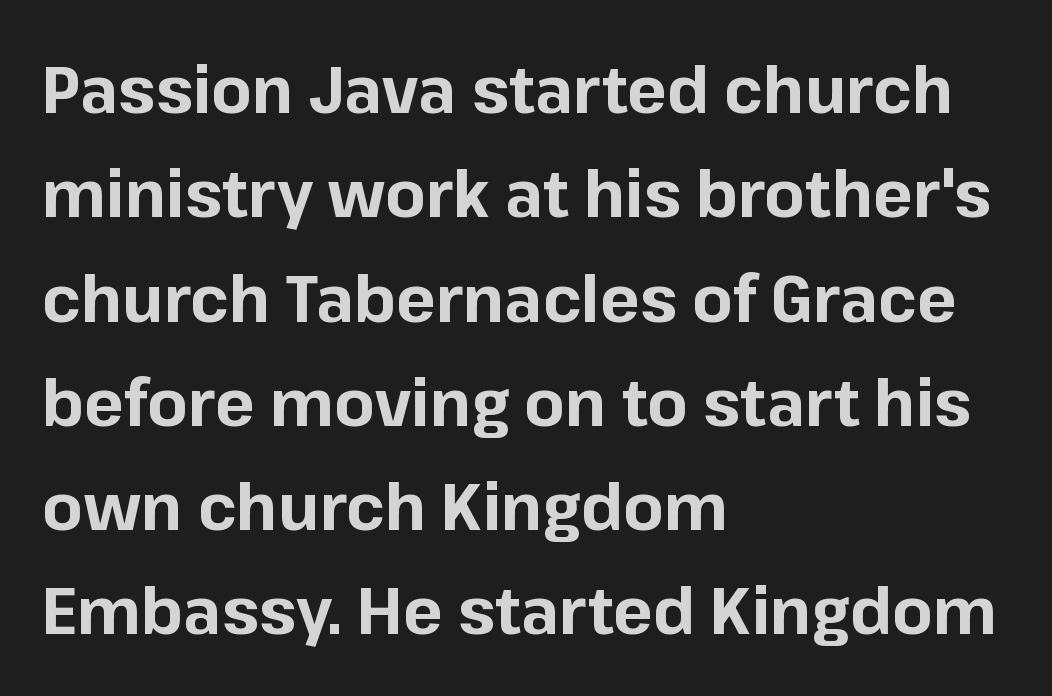
The face used here is proportionally spaced, like ordinary book or web type. Grotesque or geometric, the face here clearly has no serifs. The rows are spaced the way most documents space them. Ordinary non-slanted type is in use. The line texture is even and compact thanks to regular tracking. Any mark beneath the type? The region is blank.
